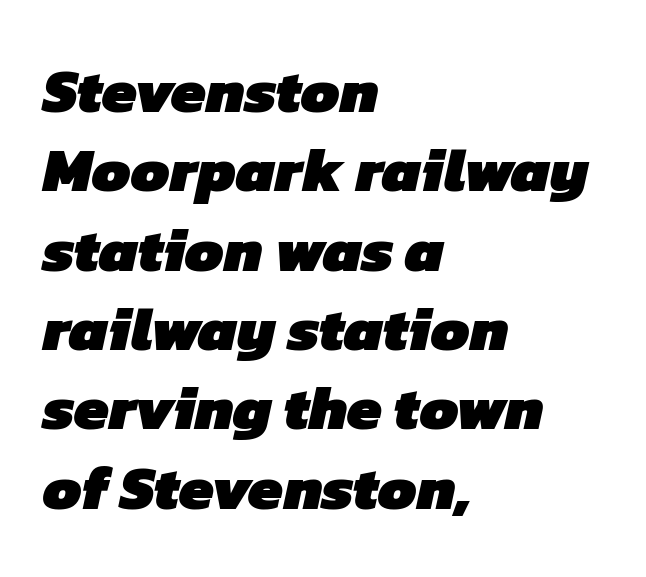
The image shows 62 px heavy sans-serif type; set left-aligned, normal line spacing (1.28x), normal letter spacing, not underlined; low stroke contrast and a medium x-height.
